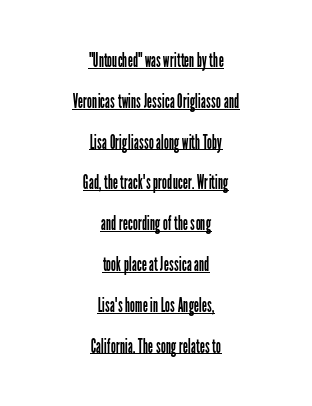
The image shows 20 px text type, upright; set centered, loose line spacing (2.04x), normal letter spacing, underlined.
